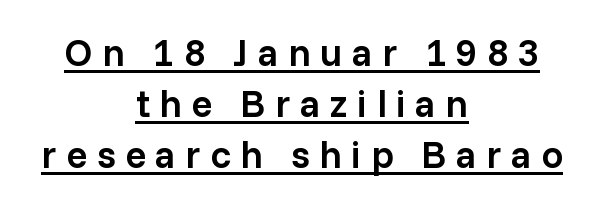
Q: Is the text bold? A: Semi-bold.
Q: Is the text italic (slanted)? A: No, it is upright.
Q: Is the typeface a serif or a sans-serif typeface? A: Sans-serif.
Q: Is the text underlined? A: Yes.
Q: How is the paragraph aligned? A: Centered.
Q: Is the spacing between letters normal or unusually wide? A: Unusually wide.
Q: Is the spacing between lines tight, normal or loose? A: Normal.
Q: Width (condensed, normal, or wide)? A: Normal.
Q: Stroke contrast? A: Low.
Q: x-height? A: Medium.
Q: Monospaced? A: No.
